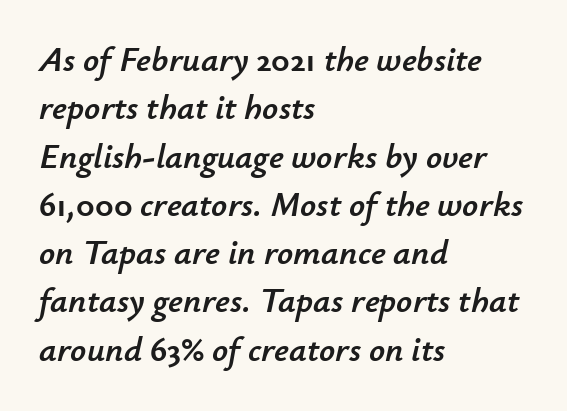
Q: Is the text italic (slanted)? A: Yes, it leans right by about 12 degrees.
Q: Is the text underlined? A: No.
Q: How is the paragraph aligned? A: Left-aligned.
Q: Is the spacing between letters normal or unusually wide? A: Normal.
Q: Is the spacing between lines tight, normal or loose? A: Normal.
Q: Width (condensed, normal, or wide)? A: Normal.
Q: Stroke contrast? A: Low.
Q: x-height? A: Small.
Q: Monospaced? A: No.
